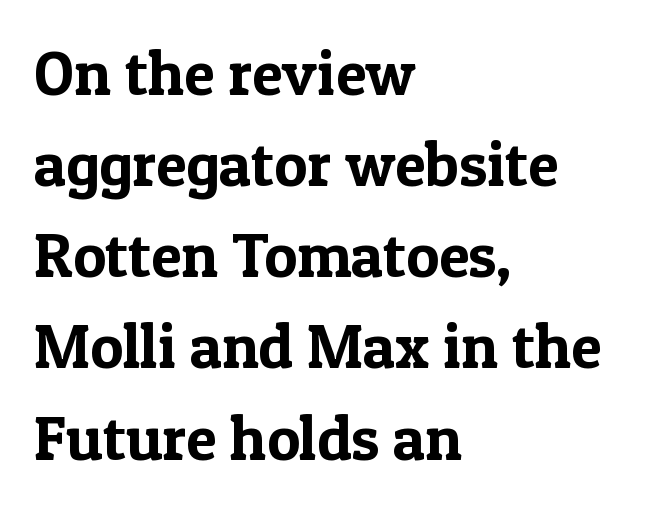
{"serif": "yes", "italic": "no", "width": "normal", "x_height": "medium", "monospaced": "no", "underline": "no", "align": "left", "line_spacing": "normal", "line_spacing_ratio": 1.47, "letter_spacing": "normal", "letter_spacing_em": 0.0, "glyph_px": 62}
